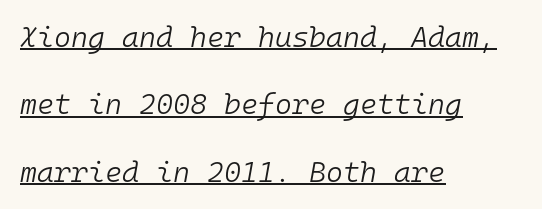
The font's italic variant was chosen for this text. Fixed-width glyphs throughout — classic coding-font behaviour. Layout note: lines flush left. This reads as an unemphasized weight, regular at the heaviest.
